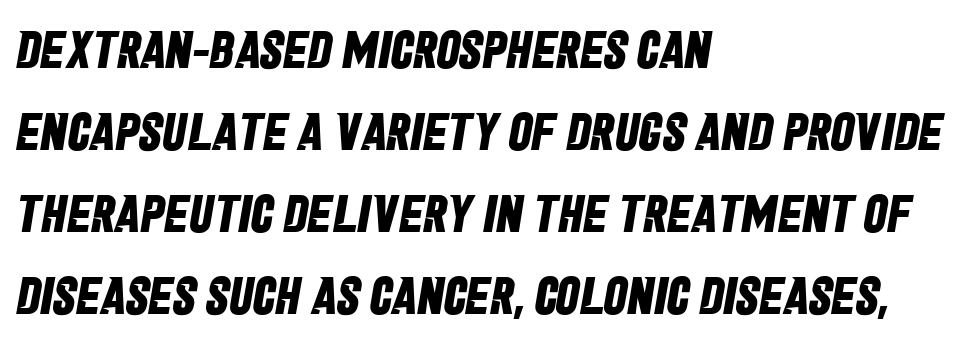
The rendering uses a bold face; every stroke is thick and dark. The characters display no serif detailing; their extremities are plain. Nobody touched the tracking dial on this one. This sample has the flowing, uneven cadence of proportional lettering.
